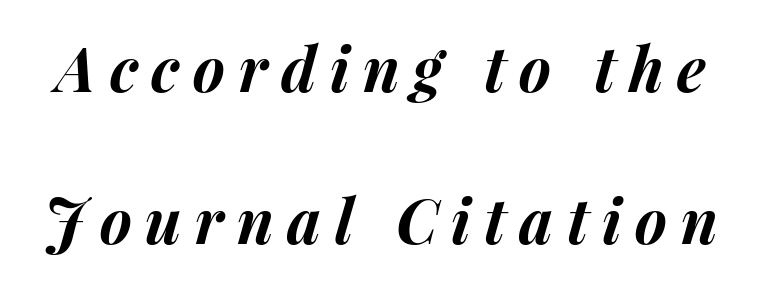
If you drew a line through each stem, it would be angled. Do the characters align in a grid? No, the font is proportional. Lines of text with bare space underneath. Display-style spreading of the glyphs; the letterfit is very open.
